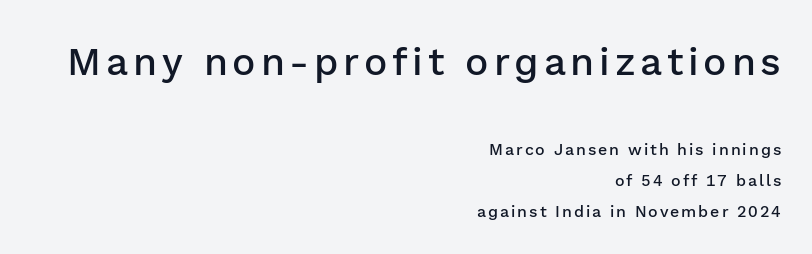
Q: Is the text bold? A: Semi-bold.
Q: Is the text italic (slanted)? A: No, it is upright.
Q: Is the typeface a serif or a sans-serif typeface? A: Sans-serif.
Q: Is the text underlined? A: No.
Q: How is the paragraph aligned? A: Right-aligned.
Q: Is the spacing between lines tight, normal or loose? A: Loose.
Q: Which block of text is set in a larger size, the first (top) or the second (bottom)? A: The first (top) one.
Q: Width (condensed, normal, or wide)? A: Normal.
Q: Stroke contrast? A: Low.
Q: x-height? A: Medium.
Q: Monospaced? A: No.
